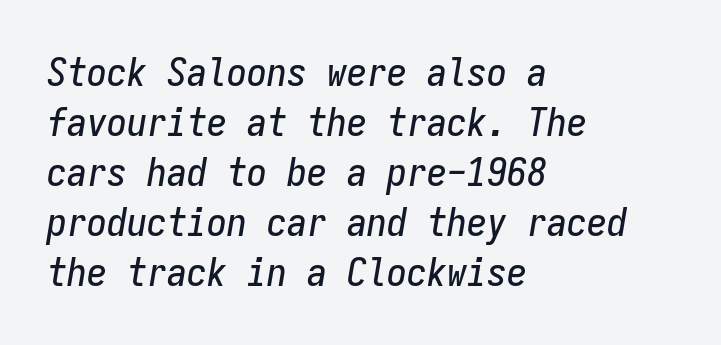
The image shows 40 px condensed type, italic (leaning right), monospaced; set left-aligned, normal line spacing (1.25x), normal letter spacing, not underlined; low stroke contrast and a medium x-height.
